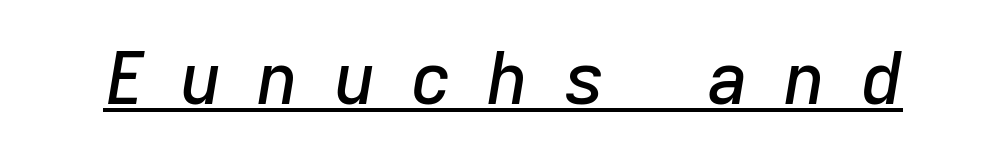
The typesetter has applied underlining to the passage shown. Yep, that's italic — everything's leaning. This sample has the flowing, uneven cadence of proportional lettering. Here the glyphs are tracked loosely, breaking word shapes into spaced letters.
